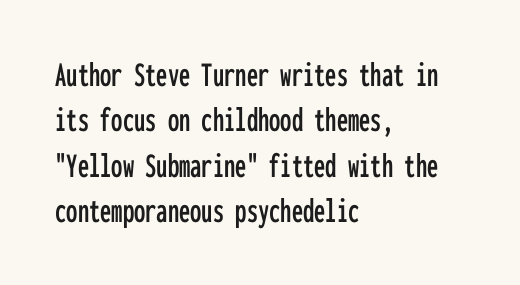
Every character here occupies the same horizontal width, giving the sample a typewriter-like rhythm. The paragraph has a hard left edge and a soft right edge. Whoever set this chose a conventional vertical rhythm. These lines were composed using upright roman letters.
